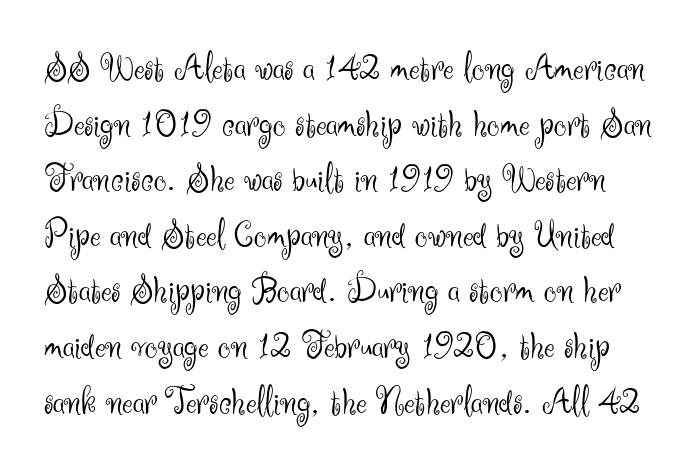
Q: Is the text bold? A: No.
Q: Is the text italic (slanted)? A: No, it is upright.
Q: Is the typeface a serif or a sans-serif typeface? A: Sans-serif.
Q: Is the text underlined? A: No.
Q: Is the spacing between letters normal or unusually wide? A: Normal.
Q: Is the spacing between lines tight, normal or loose? A: Normal.
Q: Width (condensed, normal, or wide)? A: Normal.
Q: Stroke contrast? A: Medium.
Q: x-height? A: Small.
Q: Monospaced? A: No.
